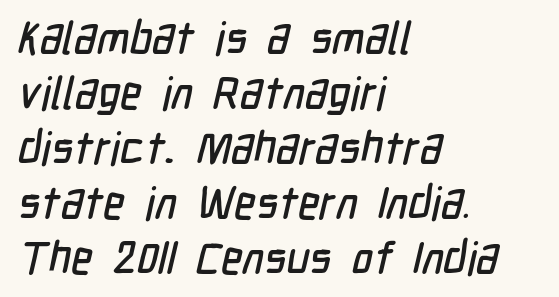
The image shows 45 px condensed sans-serif type; set left-aligned, line spacing 1.22x, normal letter spacing, not underlined; low stroke contrast and a medium x-height.
